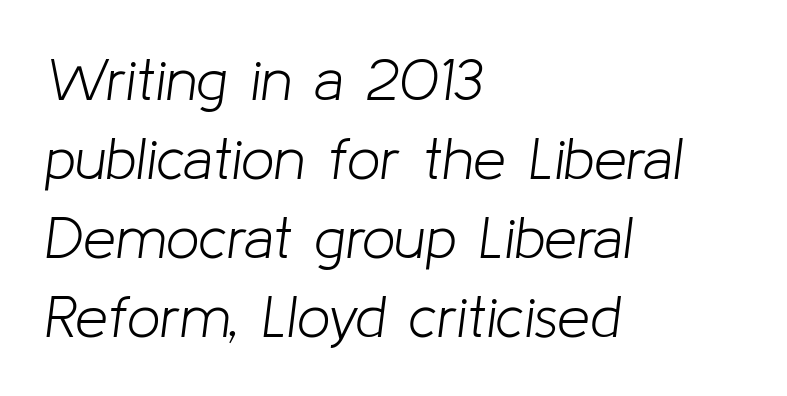
Q: Is the text bold? A: No.
Q: Is the text italic (slanted)? A: Yes, it leans right by about 8 degrees.
Q: Is the text underlined? A: No.
Q: How is the paragraph aligned? A: Left-aligned.
Q: Is the spacing between letters normal or unusually wide? A: Normal.
Q: Is the spacing between lines tight, normal or loose? A: Normal.
Q: Width (condensed, normal, or wide)? A: Normal.
Q: Stroke contrast? A: Low.
Q: x-height? A: Medium.
Q: Monospaced? A: No.
